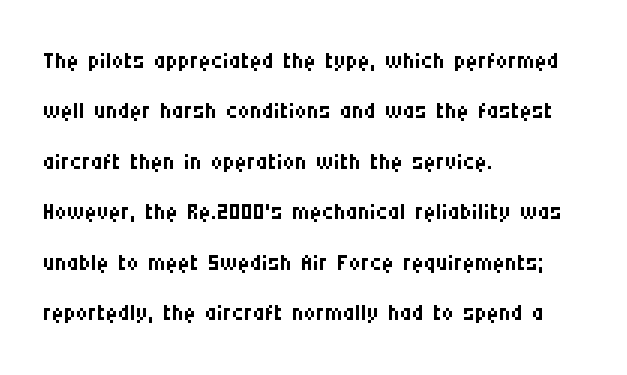
The image shows 33 px regular-weight, condensed sans-serif type, upright; set left-aligned, normal line spacing (1.53x), normal letter spacing, not underlined; medium stroke contrast and a large x-height.
